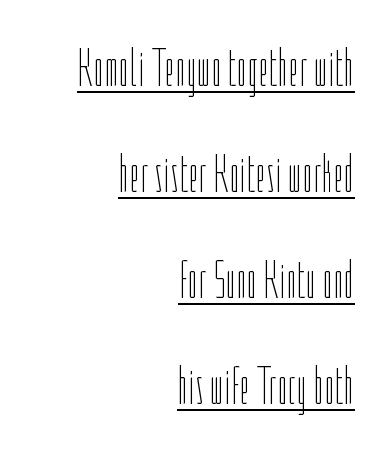
The image shows 54 px thin, condensed type, upright; set right-aligned, loose line spacing (1.96x), normal letter spacing, underlined; low stroke contrast and a medium x-height.
